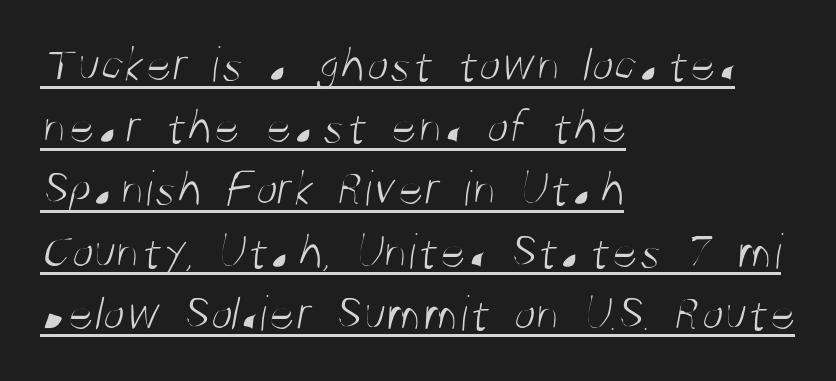
The horizontal fit of the characters is conventional and even. Horizontally, the lines are justified to the leading edge only. A quiet, ordinary-to-light weight characterises the typeface. Students, observe the line beneath the letters — that is underlining.
